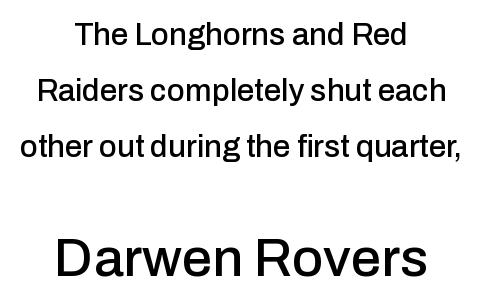
{"serif": "no", "italic": "no", "width": "normal", "stroke_contrast": "low", "x_height": "medium", "monospaced": "no", "underline": "no", "align": "center", "line_spacing_ratio": 1.8, "letter_spacing": "normal", "letter_spacing_em": 0.0, "larger_block": "second", "size_ratio": 1.74, "glyph_px": 54}
